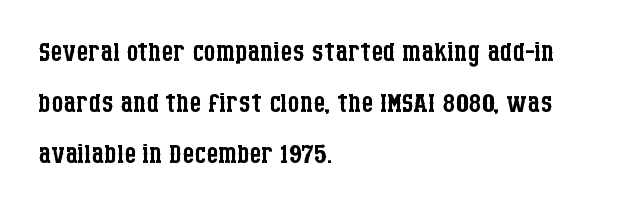
{"serif": "yes", "italic": "no", "bold": "no", "weight": "regular", "width": "condensed", "stroke_contrast": "low", "x_height": "large", "monospaced": "no", "underline": "no", "align": "left", "line_spacing": "normal", "line_spacing_ratio": 1.34, "letter_spacing": "normal", "letter_spacing_em": 0.0, "glyph_px": 38}
